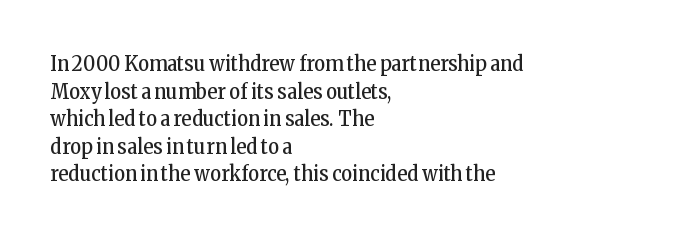
{"italic": "no", "bold": "no", "underline": "no", "align": "left", "line_spacing": "normal", "line_spacing_ratio": 1.31, "letter_spacing": "normal", "letter_spacing_em": 0.0, "glyph_px": 21}
